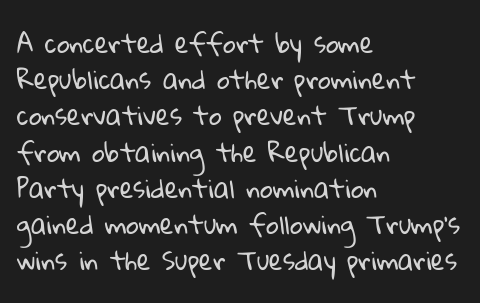
Has an underline been added? It has not. The passage shown has conventional tracking throughout. Heaviness? Minimal to ordinary, like unemphasized prose. Rows of type keep a routine distance in the vertical direction. These lines are set flush left with a ragged right edge.
